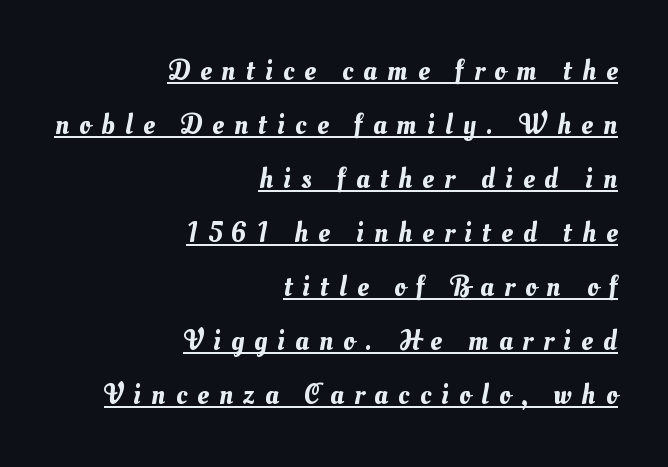
Compared with a flush-left layout, this one pins lines to the opposite, right side. Notice the wide empty band between every row — that's loose leading. A typesetter would call this proportional, since set widths differ per character. Underlined type. The letters are spread apart with noticeably loose tracking.
